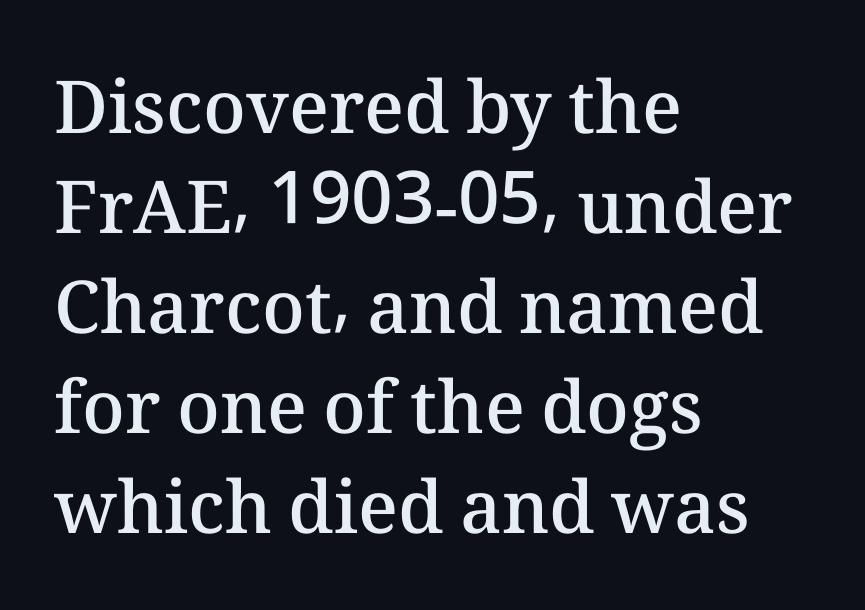
The image shows 73 px semibold type, upright; set left-aligned, normal line spacing (1.37x), normal letter spacing, not underlined; medium stroke contrast and a medium x-height.
